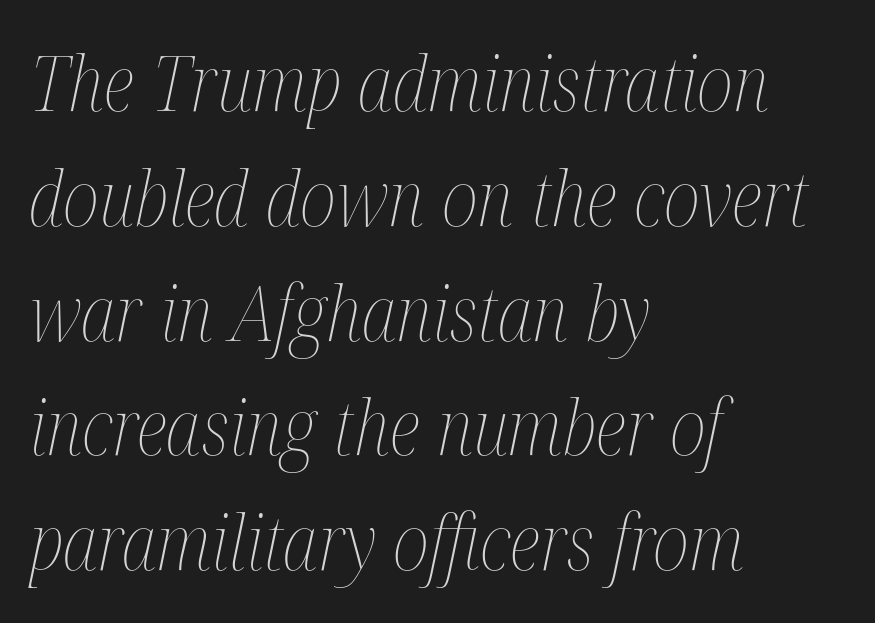
Q: Is the text bold? A: No.
Q: Is the text italic (slanted)? A: Yes, it leans right by about 12 degrees.
Q: Is the text underlined? A: No.
Q: How is the paragraph aligned? A: Left-aligned.
Q: Is the spacing between letters normal or unusually wide? A: Normal.
Q: Is the spacing between lines tight, normal or loose? A: Normal.
Q: Width (condensed, normal, or wide)? A: Condensed.
Q: Stroke contrast? A: Medium.
Q: x-height? A: Medium.
Q: Monospaced? A: No.
